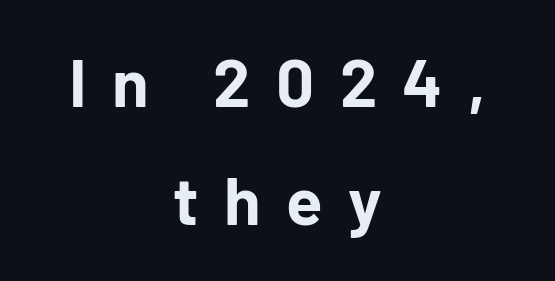
The passage shown has open, widely tracked lettering throughout. Tall strokes in this sample are plumb rather than angled. I'd call this a sans setting — the letters go barefoot. Each letter keeps its own natural width here, so spacing adapts to shape. The area under the type is left untouched.
